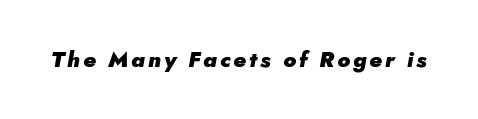
{"italic": "yes", "lean": "right", "slant_degrees": 5, "bold": "yes", "underline": "no", "glyph_px": 22}
